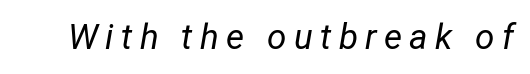
{"italic": "yes", "lean": "right", "slant_degrees": 12, "bold": "no", "weight": "regular", "width": "condensed", "stroke_contrast": "low", "x_height": "medium", "monospaced": "no", "underline": "no", "letter_spacing": "wide", "letter_spacing_em": 0.21, "glyph_px": 35}
